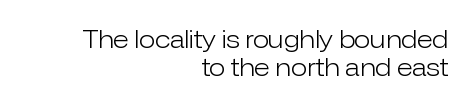
The image shows 24 px text type, upright; set right-aligned, line spacing 1.17x, normal letter spacing, not underlined.
